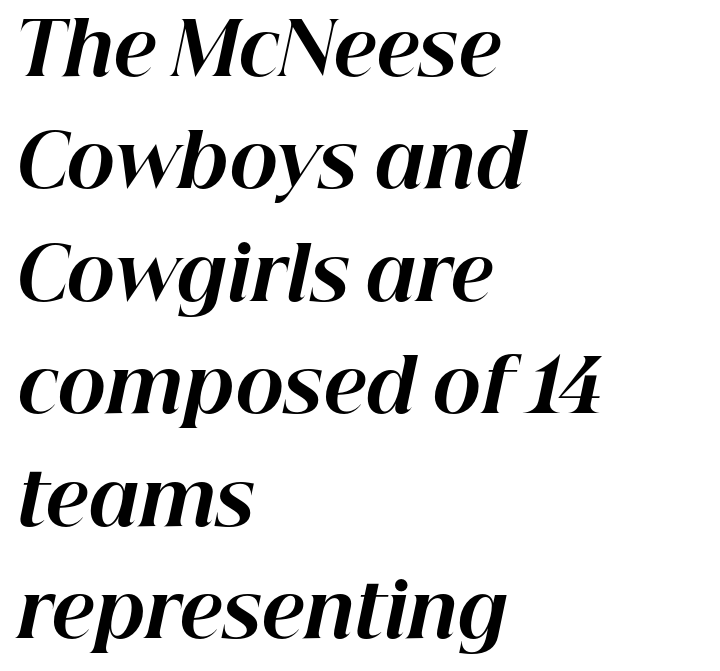
{"italic": "yes", "lean": "right", "slant_degrees": 12, "bold": "yes", "weight": "bold", "width": "normal", "stroke_contrast": "high", "x_height": "medium", "monospaced": "no", "underline": "no", "align": "left", "line_spacing": "normal", "line_spacing_ratio": 1.54, "letter_spacing": "normal", "letter_spacing_em": 0.0, "glyph_px": 73}
